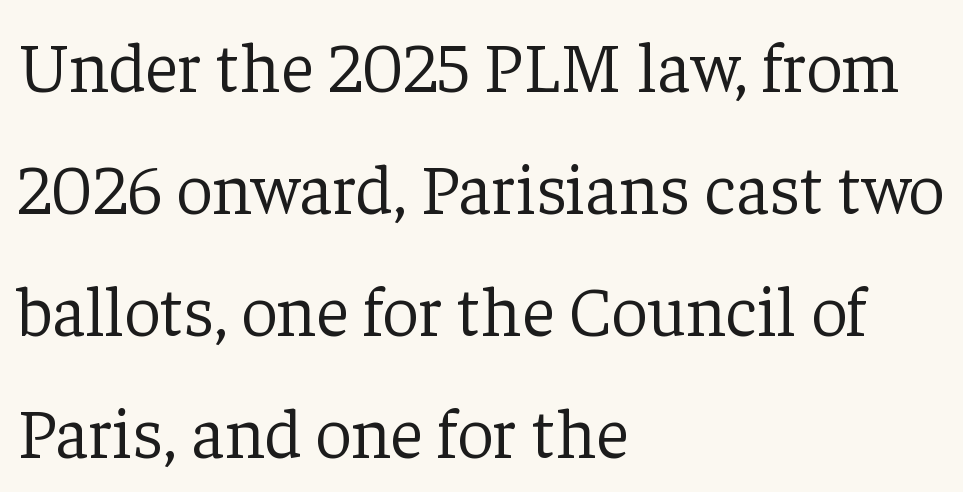
Q: Is the text bold? A: No.
Q: Is the text italic (slanted)? A: No, it is upright.
Q: Is the typeface a serif or a sans-serif typeface? A: Serif.
Q: Is the text underlined? A: No.
Q: How is the paragraph aligned? A: Left-aligned.
Q: Is the spacing between letters normal or unusually wide? A: Normal.
Q: Width (condensed, normal, or wide)? A: Normal.
Q: Stroke contrast? A: Low.
Q: x-height? A: Medium.
Q: Monospaced? A: No.
